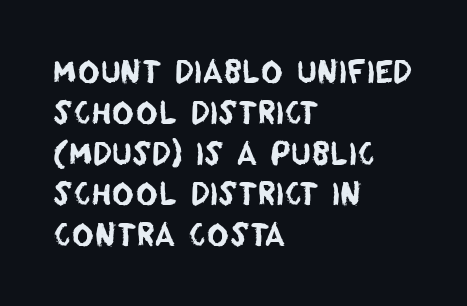
{"serif": "no", "width": "normal", "stroke_contrast": "low", "x_height": "large", "monospaced": "no", "underline": "no", "align": "left", "line_spacing": "normal", "line_spacing_ratio": 1.36, "letter_spacing": "normal", "letter_spacing_em": 0.0, "glyph_px": 30}
